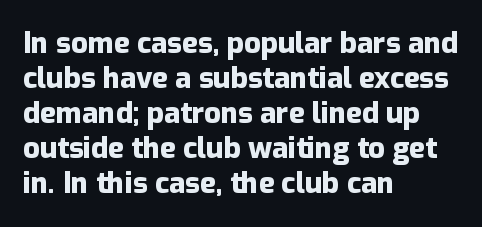
The image shows 29 px heavy sans-serif type, upright; set left-aligned, line spacing 1.21x, normal letter spacing, not underlined; low stroke contrast and a medium x-height.
